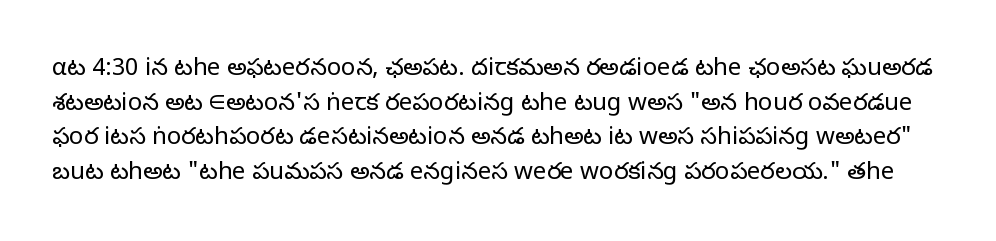
The image shows 24 px text type, upright; set normal line spacing (1.44x), normal letter spacing, not underlined.
